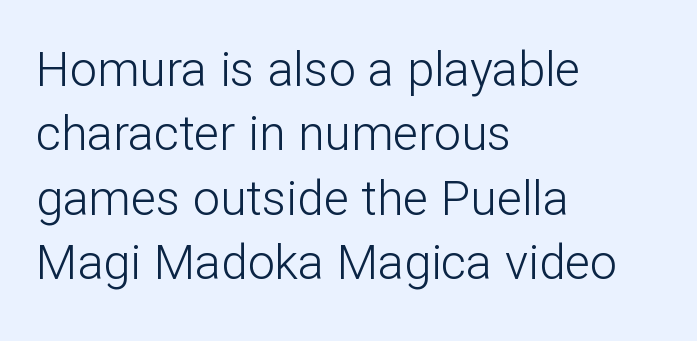
{"serif": "no", "italic": "no", "bold": "no", "weight": "light", "width": "normal", "stroke_contrast": "low", "x_height": "medium", "monospaced": "no", "underline": "no", "align": "left", "line_spacing": "normal", "line_spacing_ratio": 1.34, "letter_spacing": "normal", "letter_spacing_em": 0.0, "glyph_px": 48}
